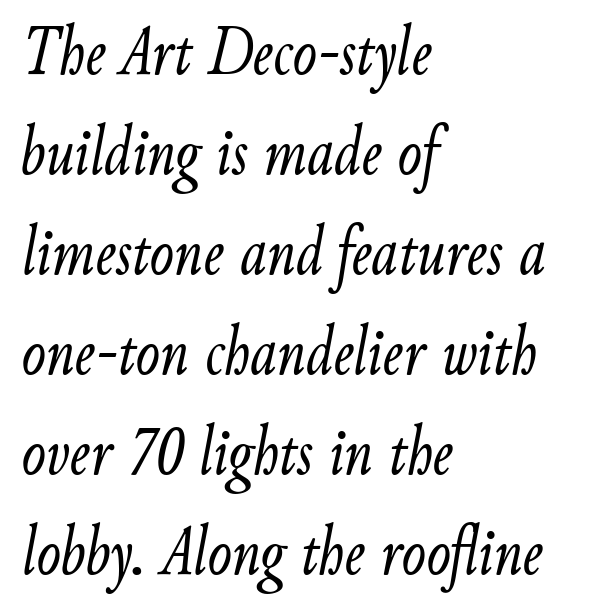
The image shows 72 px light, condensed type, italic (leaning right); set left-aligned, normal line spacing (1.39x), normal letter spacing, not underlined; low stroke contrast and a small x-height.
